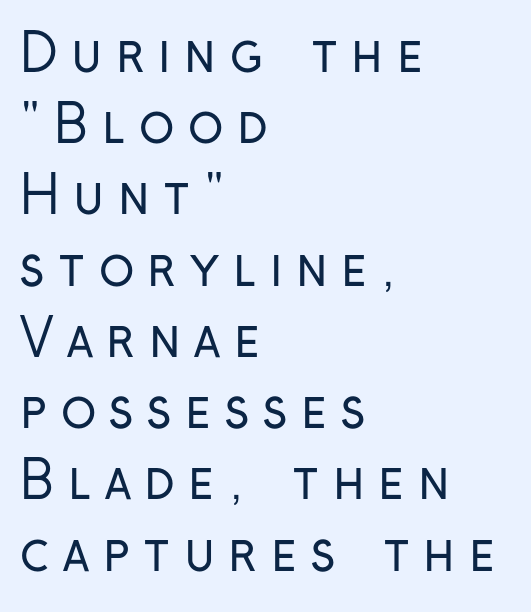
The image shows 52 px regular-weight, condensed sans-serif type, upright; set left-aligned, normal line spacing (1.37x), unusually wide letter spacing (+0.26 em), not underlined; low stroke contrast and a medium x-height.
